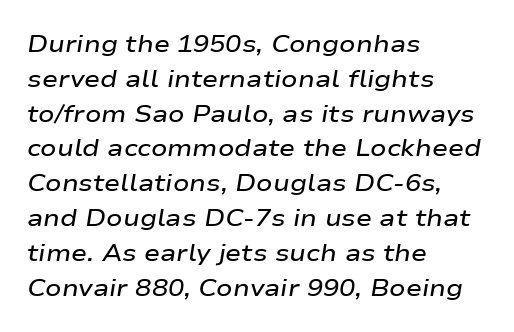
Line spacing here is normal. The glyphs are unaccompanied by any horizontal stroke below them. Horizontal alignment here is leftward, the default for most running prose. Slant detected: the letters are inclined. The gaps between neighbouring characters are ordinary and unremarkable.
